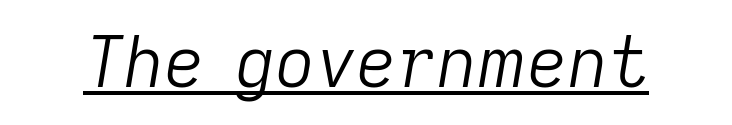
Q: Is the text bold? A: No.
Q: Is the text italic (slanted)? A: Yes, it leans right by about 9 degrees.
Q: Is the text underlined? A: Yes.
Q: Is the spacing between letters normal or unusually wide? A: Normal.
Q: Width (condensed, normal, or wide)? A: Normal.
Q: Stroke contrast? A: Low.
Q: x-height? A: Medium.
Q: Monospaced? A: No.
